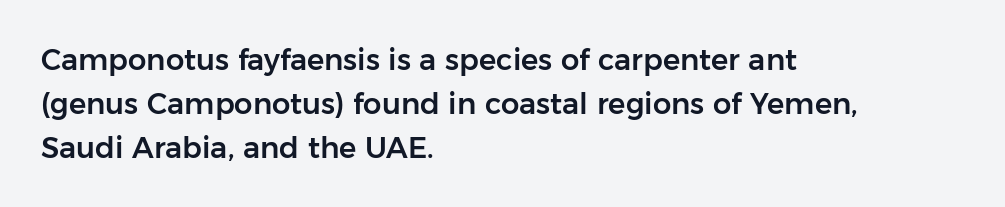
The rag falls on the right side of this text block. Is there any slant? The stems are plumb. These lines are rendered in a variable-pitch font. The block of text has a typical density, with ordinary space between rows.
